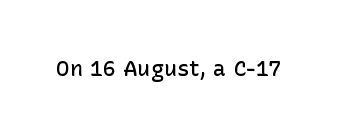
The image shows 22 px text type, upright; set normal letter spacing, not underlined.
